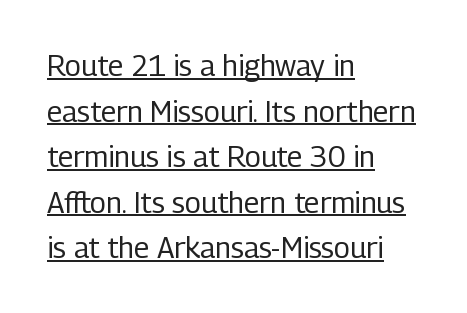
This is roman type, the default non-slanted kind. A typographer would call this underscored text. The rendering keeps characters at their native spacing. Quick note: interline space is typical. Each letter keeps its own natural width here, so spacing adapts to shape.
